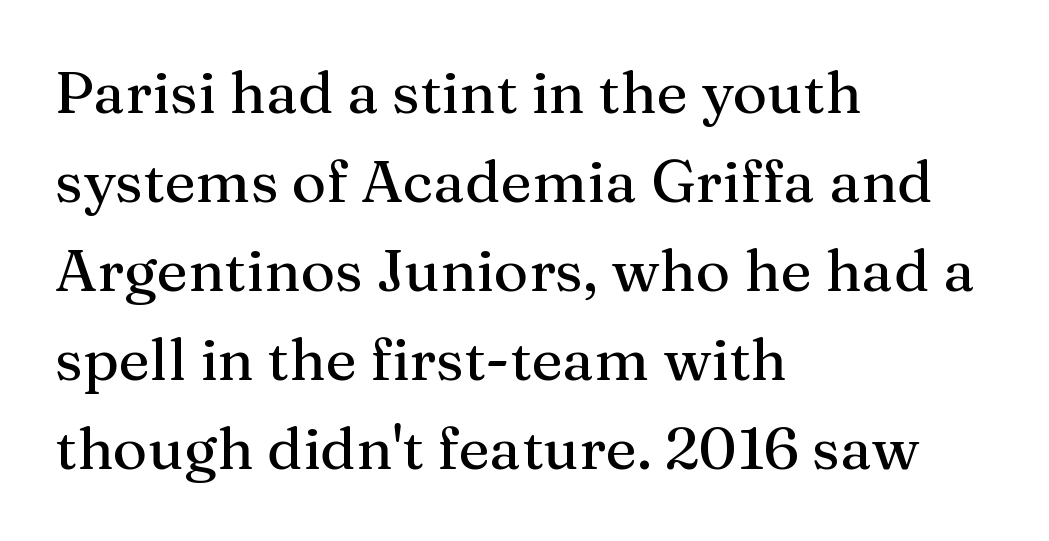
{"serif": "yes", "italic": "no", "width": "normal", "stroke_contrast": "medium", "x_height": "medium", "monospaced": "no", "underline": "no", "align": "left", "line_spacing": "normal", "line_spacing_ratio": 1.51, "letter_spacing": "normal", "letter_spacing_em": 0.0, "glyph_px": 59}
